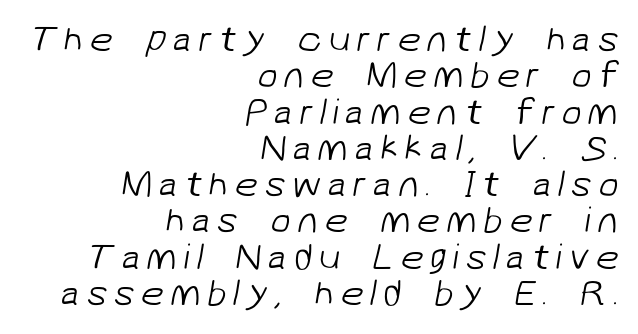
Unmarked baselines from the first word to the last. Caption: multi-line text, flush right, ragged left. Stroke thickness stays within the range of a standard reading face or lighter. If you measured baseline to baseline, you'd find a short distance.
